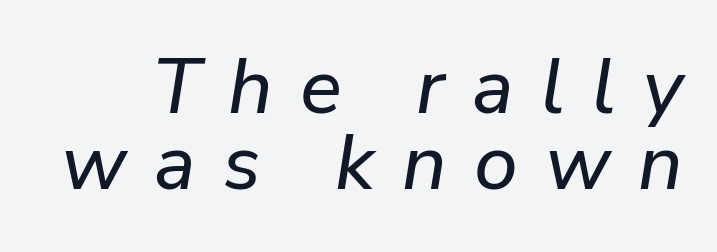
Q: Is the text italic (slanted)? A: Yes, it leans right by about 9 degrees.
Q: Is the text underlined? A: No.
Q: Is the spacing between letters normal or unusually wide? A: Unusually wide.
Q: Is the spacing between lines tight, normal or loose? A: Tight.
Q: Width (condensed, normal, or wide)? A: Normal.
Q: Stroke contrast? A: Low.
Q: x-height? A: Medium.
Q: Monospaced? A: No.
